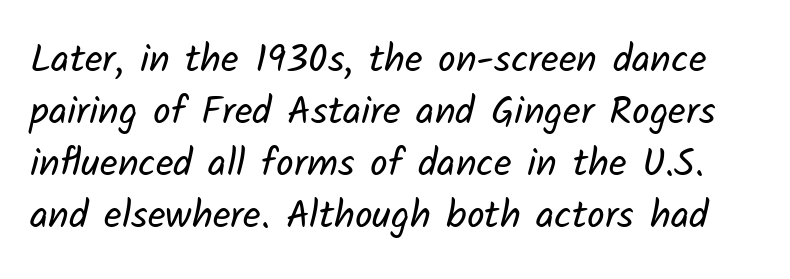
No feet cap the strokes, marking this as sans-serif type. On a weight scale, this lands at 450 or below. Each letter keeps its own natural width here, so spacing adapts to shape. Summary of vertical rhythm: regular, with standard interline spacing. Look at the tracking — it's just the regular setting, nothing added. The strip under each line holds only bare page.
